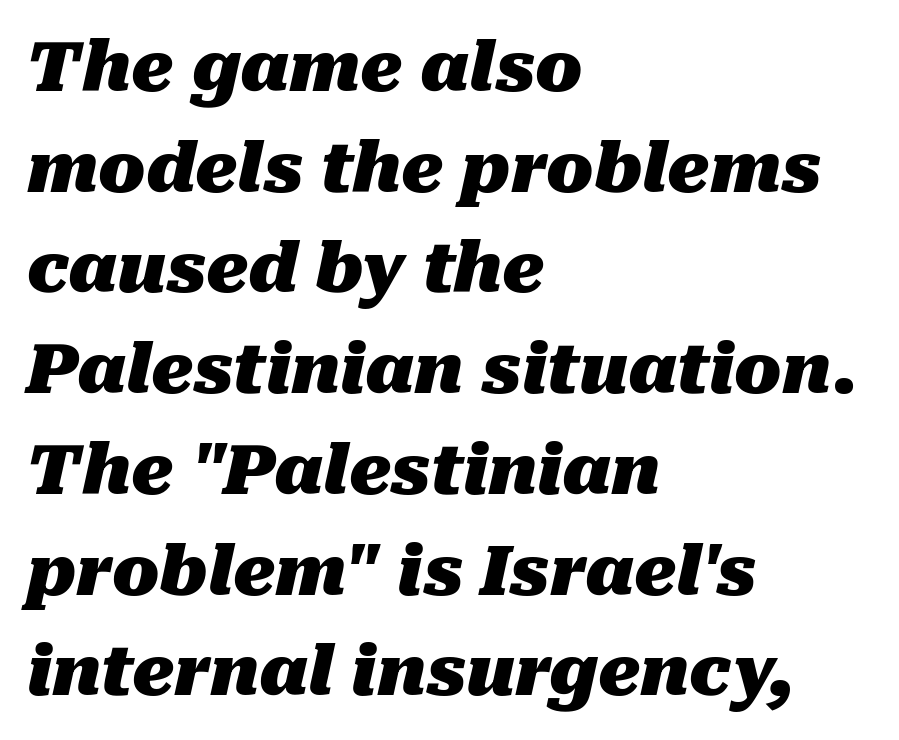
The leading is moderate, giving the passage an even texture. Any mark beneath the type? The region is blank. The typesetter chose a ragged-right arrangement here. Each letter keeps its own natural width here, so spacing adapts to shape. The face used here has a pronounced slope to its letters.
